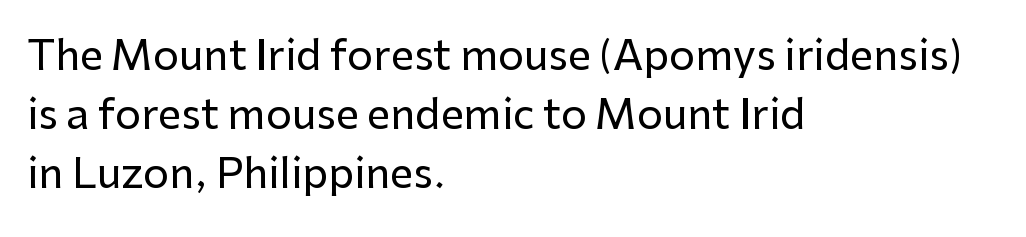
{"serif": "no", "italic": "no", "width": "normal", "stroke_contrast": "low", "x_height": "medium", "monospaced": "no", "underline": "no", "align": "left", "line_spacing": "normal", "line_spacing_ratio": 1.44, "letter_spacing": "normal", "letter_spacing_em": 0.0, "glyph_px": 41}
